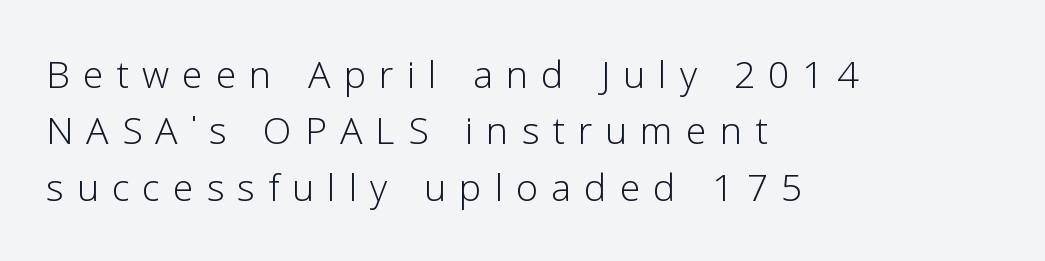
{"serif": "no", "italic": "no", "bold": "no", "weight": "light", "width": "normal", "stroke_contrast": "low", "x_height": "medium", "monospaced": "no", "underline": "no", "align": "left", "line_spacing": "tight", "line_spacing_ratio": 1.13, "letter_spacing": "wide", "letter_spacing_em": 0.26, "glyph_px": 50}
